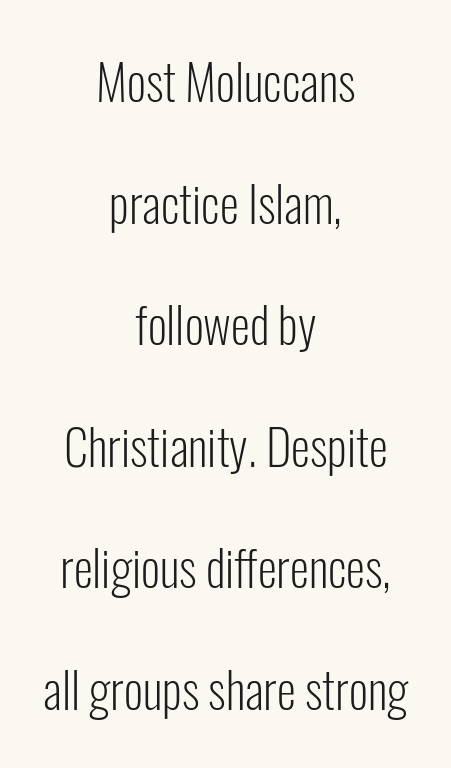
{"serif": "no", "italic": "no", "bold": "no", "weight": "light", "width": "condensed", "stroke_contrast": "low", "x_height": "medium", "monospaced": "no", "underline": "no", "align": "center", "line_spacing": "loose", "line_spacing_ratio": 2.48, "letter_spacing": "normal", "letter_spacing_em": 0.0, "glyph_px": 49}
